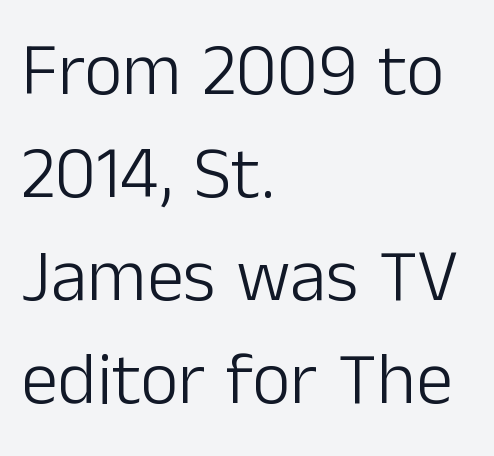
Q: Is the text bold? A: No.
Q: Is the text italic (slanted)? A: No, it is upright.
Q: Is the typeface a serif or a sans-serif typeface? A: Sans-serif.
Q: Is the text underlined? A: No.
Q: How is the paragraph aligned? A: Left-aligned.
Q: Is the spacing between letters normal or unusually wide? A: Normal.
Q: Is the spacing between lines tight, normal or loose? A: Normal.
Q: Width (condensed, normal, or wide)? A: Normal.
Q: Stroke contrast? A: Low.
Q: x-height? A: Medium.
Q: Monospaced? A: No.
